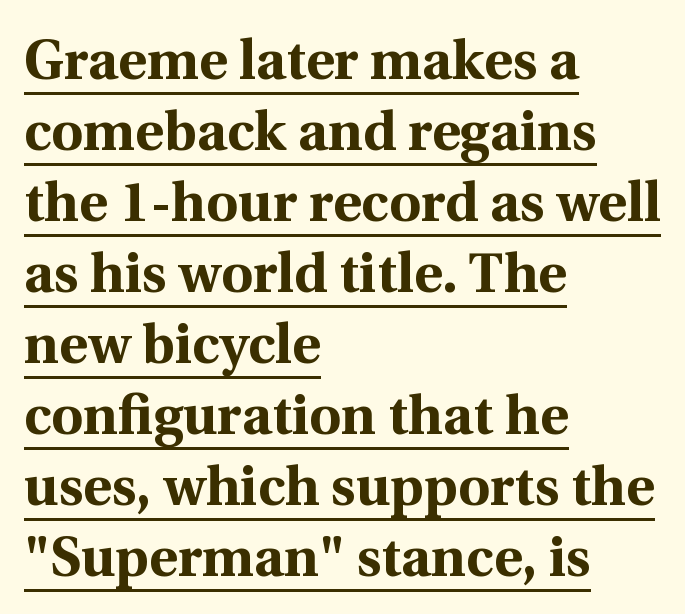
Q: Is the text bold? A: Yes.
Q: Is the text italic (slanted)? A: No, it is upright.
Q: Is the typeface a serif or a sans-serif typeface? A: Serif.
Q: Is the text underlined? A: Yes.
Q: How is the paragraph aligned? A: Left-aligned.
Q: Is the spacing between letters normal or unusually wide? A: Normal.
Q: Is the spacing between lines tight, normal or loose? A: Normal.
Q: Width (condensed, normal, or wide)? A: Normal.
Q: x-height? A: Medium.
Q: Monospaced? A: No.
